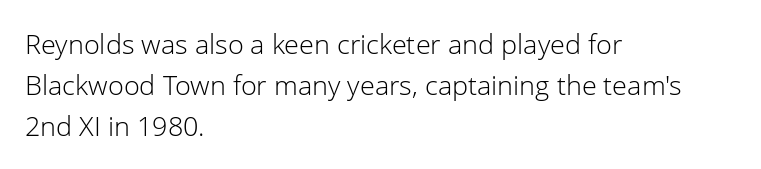
Q: Is the text bold? A: No.
Q: Is the text italic (slanted)? A: No, it is upright.
Q: Is the text underlined? A: No.
Q: How is the paragraph aligned? A: Left-aligned.
Q: Is the spacing between letters normal or unusually wide? A: Normal.
Q: Is the spacing between lines tight, normal or loose? A: Normal.
